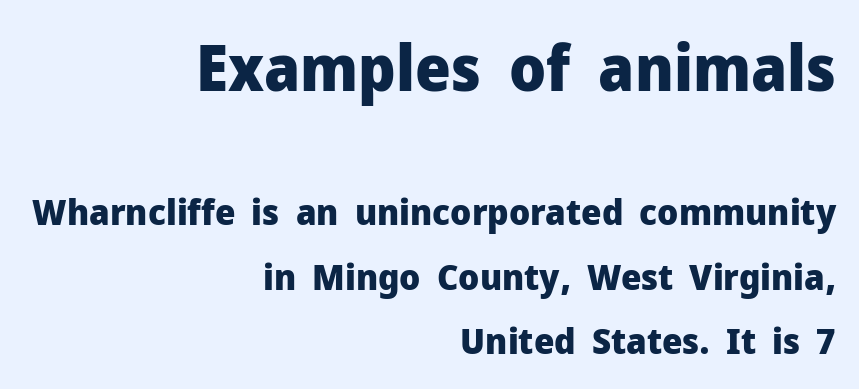
The face used here appears at its bigger size in the upper chunk. A typesetter would mark this as roman, not italic. The letters are bold, with thick, heavy strokes. The letterforms sit shoulder to shoulder at normal distance.
